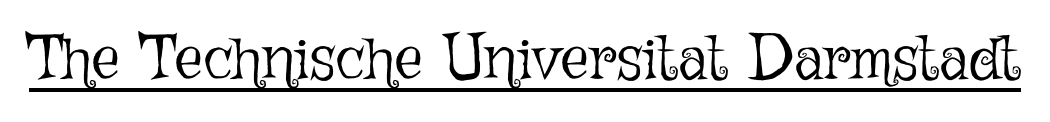
Honestly, the letter spacing is just normal — you wouldn't notice it. Looks like regular typesetting: each glyph gets only the width it needs. The letterforms sit at book weight or below. Caption: lettering with a line underneath. You can tell it's not italic because the verticals are truly vertical.
